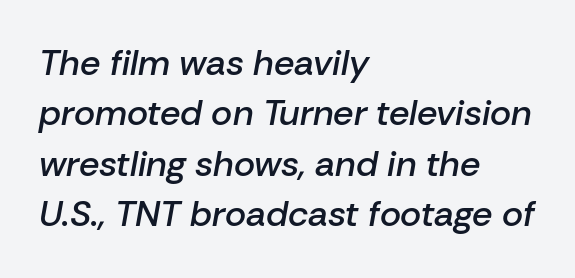
The image shows 36 px semibold type, italic (leaning right); set left-aligned, normal line spacing (1.4x), normal letter spacing, not underlined; low stroke contrast and a medium x-height.
